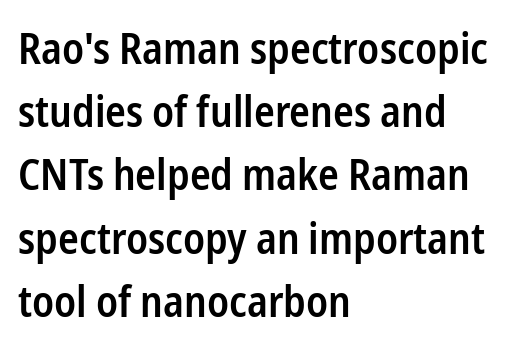
Q: Is the text bold? A: Semi-bold.
Q: Is the text italic (slanted)? A: No, it is upright.
Q: Is the typeface a serif or a sans-serif typeface? A: Sans-serif.
Q: Is the text underlined? A: No.
Q: How is the paragraph aligned? A: Left-aligned.
Q: Is the spacing between letters normal or unusually wide? A: Normal.
Q: Is the spacing between lines tight, normal or loose? A: Normal.
Q: Width (condensed, normal, or wide)? A: Condensed.
Q: Stroke contrast? A: Low.
Q: x-height? A: Medium.
Q: Monospaced? A: No.
